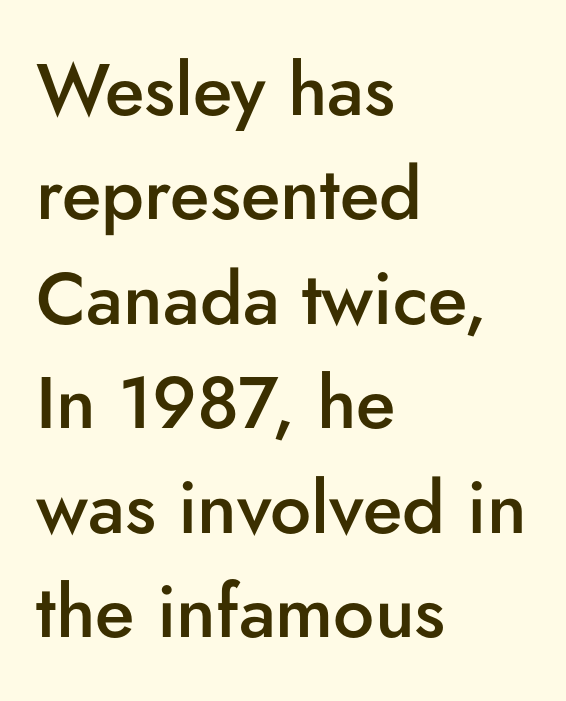
The typography opts for an upright posture over an oblique one. These lines keep a tight, regular rhythm from letter to letter. The block of text has a typical density, with ordinary space between rows. On the weight axis this lands at semibold, roughly 600. The face used here is proportionally spaced, like ordinary book or web type.
